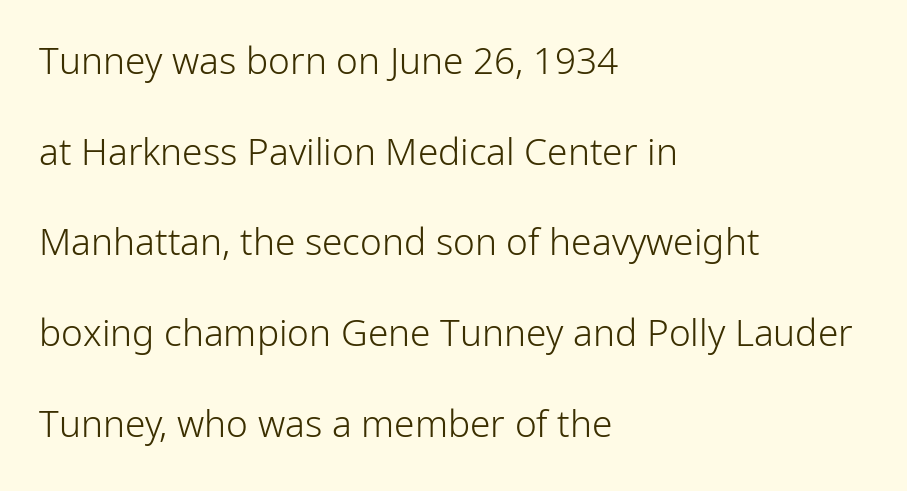
Layout note: lines flush left. Note the varied advance widths — an 'i' is clearly narrower than an 'm'. Tall strokes in this sample are plumb rather than angled. This is sans-serif lettering, the kind often seen on screens and signage. Vertically, the passage feels expansive, rows floating well apart. Underlining? Definitely not there.
